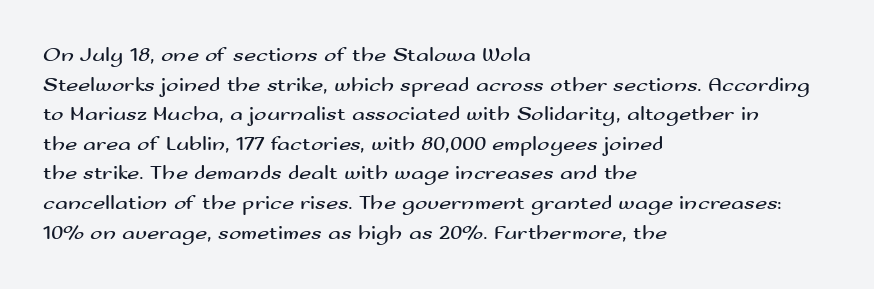
The image shows 21 px text type, upright; set left-aligned, normal line spacing (1.41x), normal letter spacing, not underlined.
